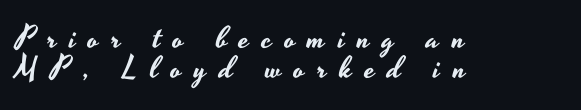
Q: Is the text italic (slanted)? A: Yes.
Q: Is the typeface a serif or a sans-serif typeface? A: Sans-serif.
Q: Is the text underlined? A: No.
Q: How is the paragraph aligned? A: Left-aligned.
Q: Is the spacing between letters normal or unusually wide? A: Unusually wide.
Q: Is the spacing between lines tight, normal or loose? A: Tight.
Q: Width (condensed, normal, or wide)? A: Wide.
Q: Stroke contrast? A: Low.
Q: x-height? A: Small.
Q: Monospaced? A: No.
